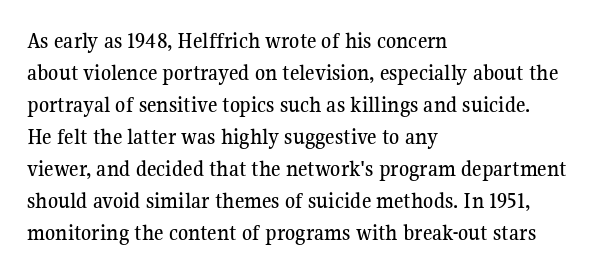
The image shows 23 px text type, upright; set left-aligned, normal line spacing (1.39x), normal letter spacing, not underlined.
